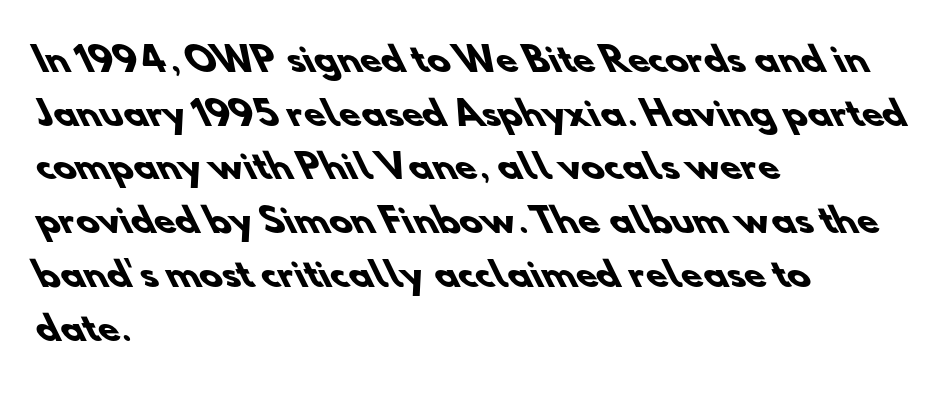
{"serif": "no", "bold": "yes", "weight": "heavy", "width": "normal", "stroke_contrast": "low", "x_height": "small", "monospaced": "no", "underline": "no", "align": "left", "line_spacing": "normal", "line_spacing_ratio": 1.58, "letter_spacing": "normal", "letter_spacing_em": 0.0, "glyph_px": 34}
